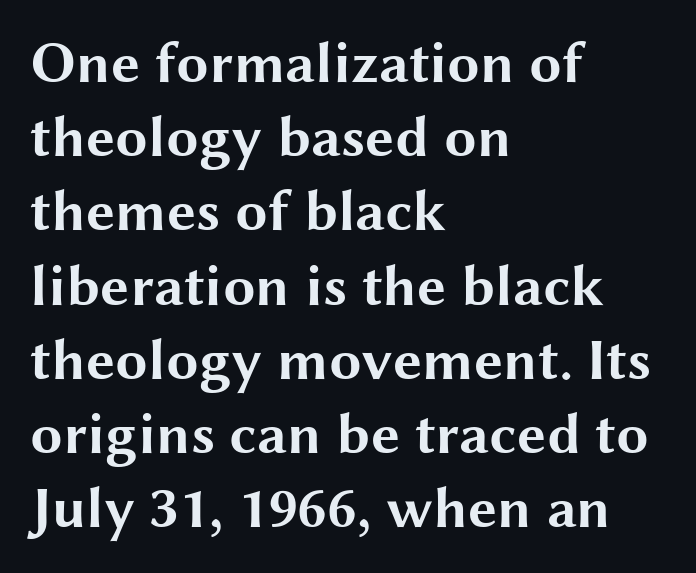
Q: Is the text bold? A: Yes.
Q: Is the text italic (slanted)? A: No, it is upright.
Q: Is the typeface a serif or a sans-serif typeface? A: Sans-serif.
Q: Is the text underlined? A: No.
Q: How is the paragraph aligned? A: Left-aligned.
Q: Is the spacing between letters normal or unusually wide? A: Normal.
Q: Is the spacing between lines tight, normal or loose? A: Normal.
Q: Width (condensed, normal, or wide)? A: Wide.
Q: Stroke contrast? A: Medium.
Q: x-height? A: Medium.
Q: Monospaced? A: No.
